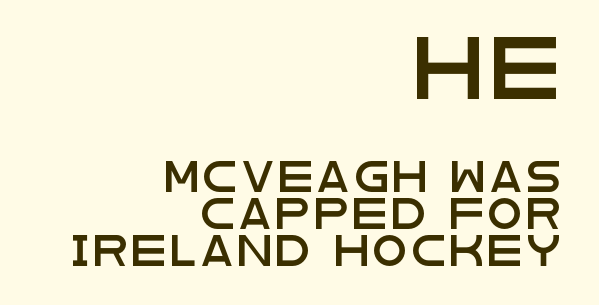
{"serif": "no", "italic": "no", "width": "wide", "stroke_contrast": "low", "x_height": "large", "monospaced": "no", "underline": "no", "align": "right", "line_spacing_ratio": 1.2, "larger_block": "first", "size_ratio": 2.0, "glyph_px": 62}
